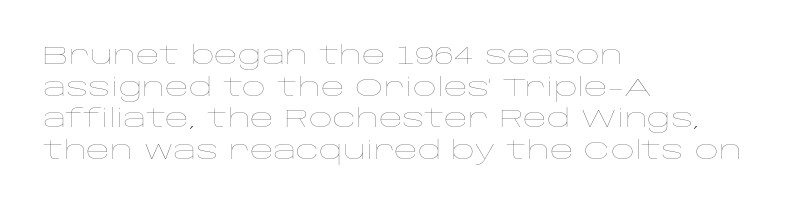
{"italic": "no", "bold": "no", "underline": "no", "align": "left", "line_spacing_ratio": 1.22, "letter_spacing": "normal", "letter_spacing_em": 0.0, "glyph_px": 26}
